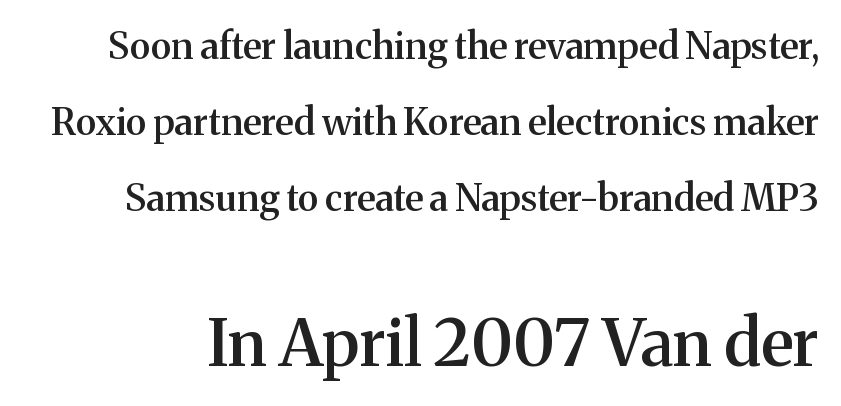
Baseline-to-baseline distance is far greater than the letter height. Two sizes are in play, and the larger belongs to the second block. The rendering uses natural spacing where letterforms have individual widths. Slightly chunky letters — semibold, I'd say, not full bold.
